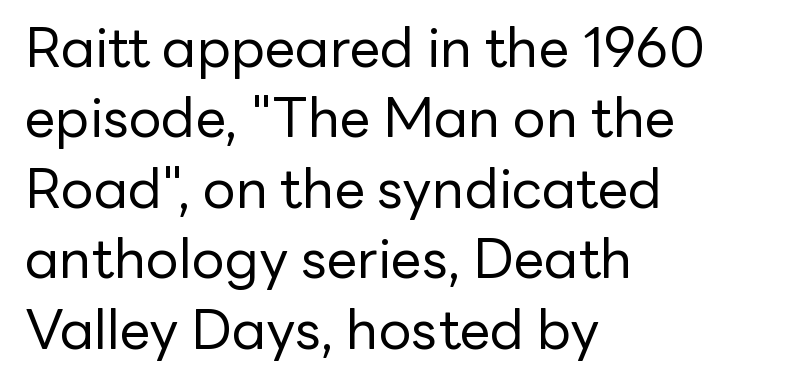
{"serif": "no", "italic": "no", "bold": "no", "weight": "regular", "width": "normal", "stroke_contrast": "low", "x_height": "medium", "monospaced": "no", "underline": "no", "align": "left", "line_spacing": "normal", "line_spacing_ratio": 1.28, "letter_spacing": "normal", "letter_spacing_em": 0.0, "glyph_px": 55}
